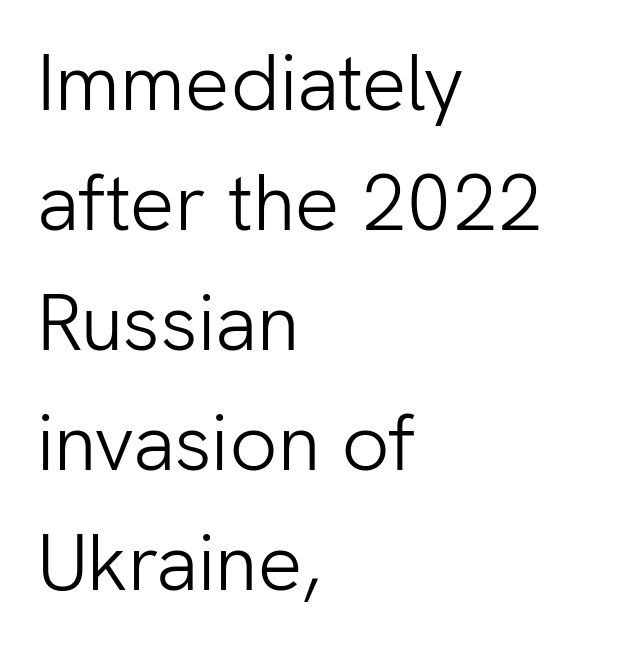
Q: Is the text bold? A: No.
Q: Is the text italic (slanted)? A: No, it is upright.
Q: Is the typeface a serif or a sans-serif typeface? A: Sans-serif.
Q: Is the text underlined? A: No.
Q: How is the paragraph aligned? A: Left-aligned.
Q: Is the spacing between letters normal or unusually wide? A: Normal.
Q: Is the spacing between lines tight, normal or loose? A: Normal.
Q: Width (condensed, normal, or wide)? A: Normal.
Q: Stroke contrast? A: Low.
Q: x-height? A: Medium.
Q: Monospaced? A: No.
